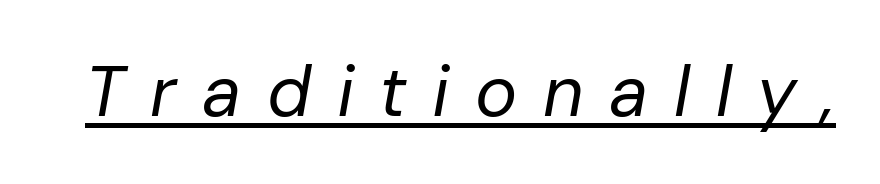
{"italic": "yes", "lean": "right", "slant_degrees": 10, "bold": "no", "weight": "regular", "width": "normal", "stroke_contrast": "low", "x_height": "medium", "monospaced": "no", "underline": "yes", "letter_spacing": "wide", "letter_spacing_em": 0.36, "glyph_px": 71}
